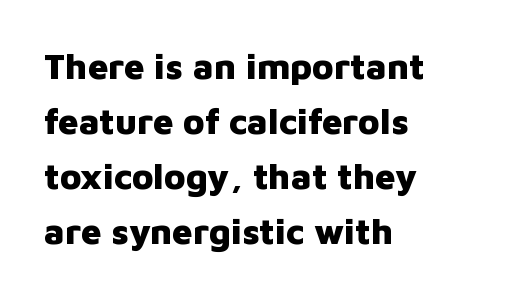
Q: Is the text bold? A: Yes.
Q: Is the text italic (slanted)? A: No, it is upright.
Q: Is the typeface a serif or a sans-serif typeface? A: Sans-serif.
Q: Is the text underlined? A: No.
Q: How is the paragraph aligned? A: Left-aligned.
Q: Is the spacing between letters normal or unusually wide? A: Normal.
Q: Is the spacing between lines tight, normal or loose? A: Normal.
Q: Width (condensed, normal, or wide)? A: Normal.
Q: Stroke contrast? A: Low.
Q: x-height? A: Medium.
Q: Monospaced? A: No.
